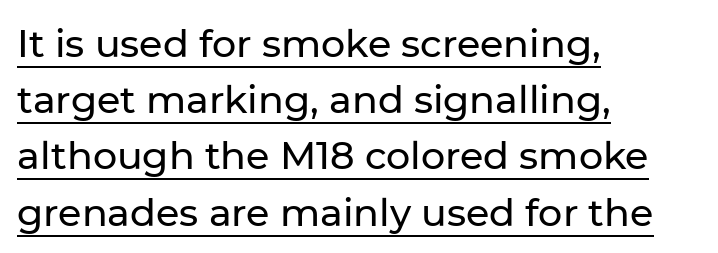
{"serif": "no", "italic": "no", "width": "normal", "stroke_contrast": "low", "x_height": "medium", "monospaced": "no", "underline": "yes", "align": "left", "line_spacing": "normal", "line_spacing_ratio": 1.48, "letter_spacing": "normal", "letter_spacing_em": 0.0, "glyph_px": 38}
